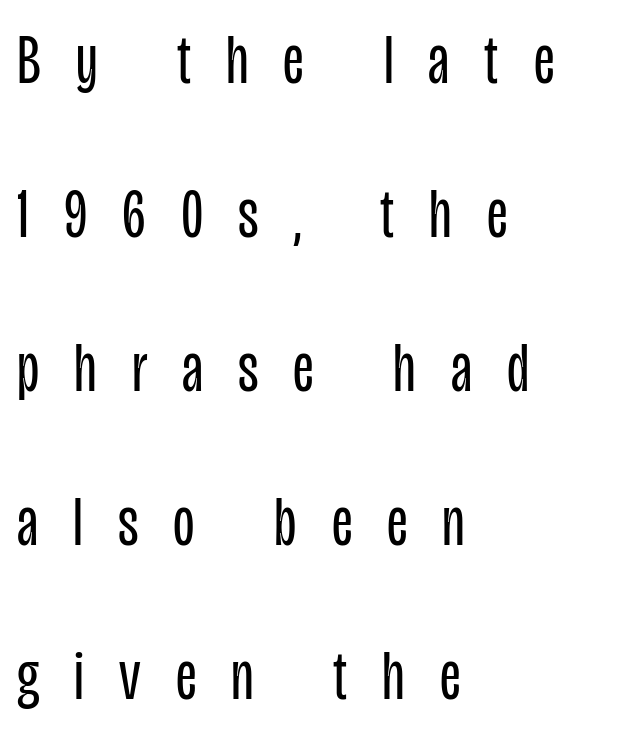
The image shows 70 px regular-weight, condensed sans-serif type, upright; set left-aligned, loose line spacing (2.2x), unusually wide letter spacing (+0.5 em), not underlined; low stroke contrast and a large x-height.
